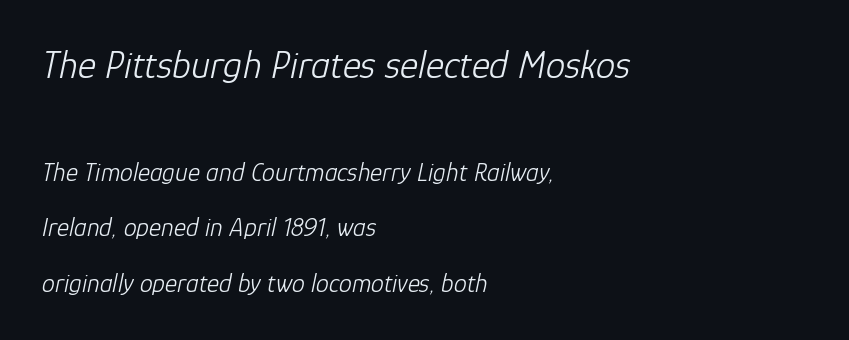
{"italic": "yes", "lean": "right", "slant_degrees": 12, "bold": "no", "weight": "light", "width": "normal", "stroke_contrast": "low", "x_height": "medium", "monospaced": "no", "underline": "no", "align": "left", "line_spacing": "loose", "line_spacing_ratio": 2.14, "letter_spacing": "normal", "letter_spacing_em": 0.0, "larger_block": "first", "size_ratio": 1.5, "glyph_px": 39}
